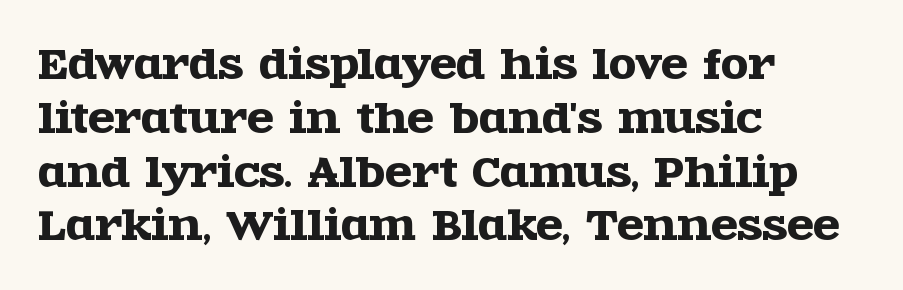
Clear beneath every line of the passage. Does the leading feel generous? No, just average. Each line starts at the same left margin while the right side varies. The type family on display is of the serif kind. The font's upright variant was chosen for this text. Looks like regular typesetting: each glyph gets only the width it needs.
